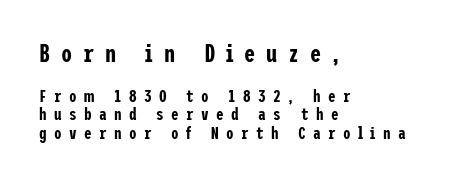
{"italic": "no", "underline": "no", "align": "left", "line_spacing": "tight", "line_spacing_ratio": 1.08, "letter_spacing": "wide", "letter_spacing_em": 0.43, "larger_block": "first", "size_ratio": 1.47, "glyph_px": 25}
